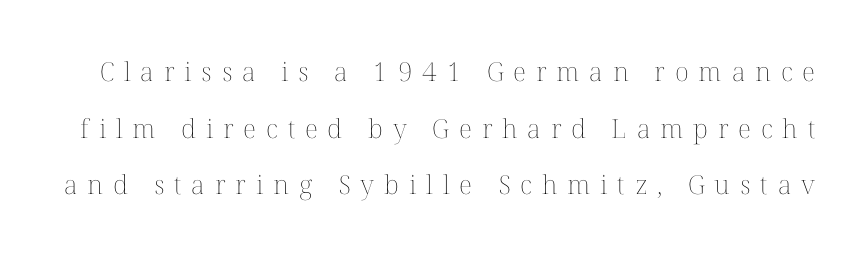
{"italic": "no", "bold": "no", "underline": "no", "line_spacing": "loose", "line_spacing_ratio": 2.18, "letter_spacing": "wide", "letter_spacing_em": 0.38, "glyph_px": 26}
